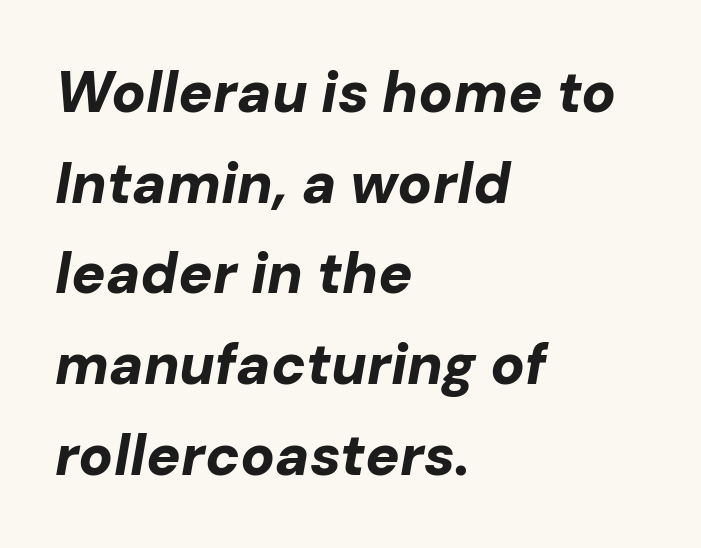
Looks like regular typesetting: each glyph gets only the width it needs. Does the leading feel generous? No, just average. Posture: slanted. Between one letter and the next there's only the usual sliver of space. Strokes here are thick enough to call this a true bold. Rule under the text: the space is simply empty.
